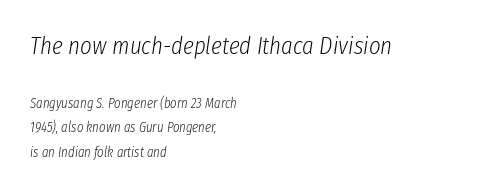
Q: Is the text bold? A: No.
Q: Is the text italic (slanted)? A: Yes, it leans right by about 8 degrees.
Q: Is the text underlined? A: No.
Q: How is the paragraph aligned? A: Left-aligned.
Q: Is the spacing between letters normal or unusually wide? A: Normal.
Q: Which block of text is set in a larger size, the first (top) or the second (bottom)? A: The first (top) one.
